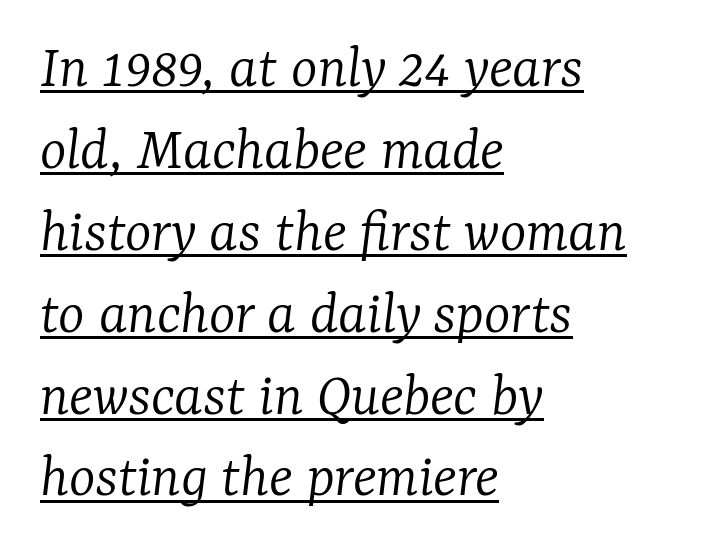
The image shows 63 px light serif type, italic (leaning right); set left-aligned, normal line spacing (1.3x), normal letter spacing, underlined; low stroke contrast and a medium x-height.
